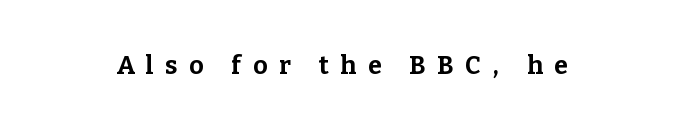
Notice how thick the strokes are: this is what a full bold looks like. The specimen reads as upright at a glance. The letterforms stand isolated, each surrounded by extra space. A clean baseline with only descenders dipping below it.
